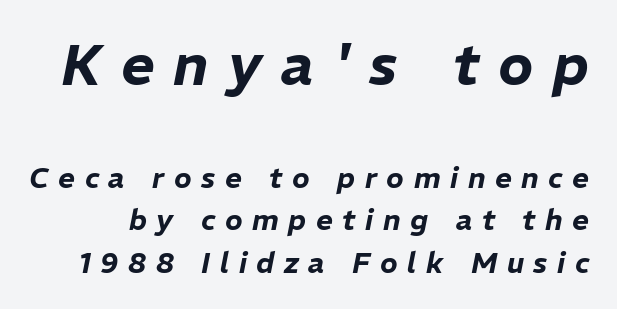
Q: Is the text italic (slanted)? A: Yes, it leans right by about 11 degrees.
Q: Is the text underlined? A: No.
Q: Is the spacing between letters normal or unusually wide? A: Unusually wide.
Q: Is the spacing between lines tight, normal or loose? A: Normal.
Q: Which block of text is set in a larger size, the first (top) or the second (bottom)? A: The first (top) one.
Q: Width (condensed, normal, or wide)? A: Normal.
Q: Stroke contrast? A: Low.
Q: x-height? A: Medium.
Q: Monospaced? A: No.
